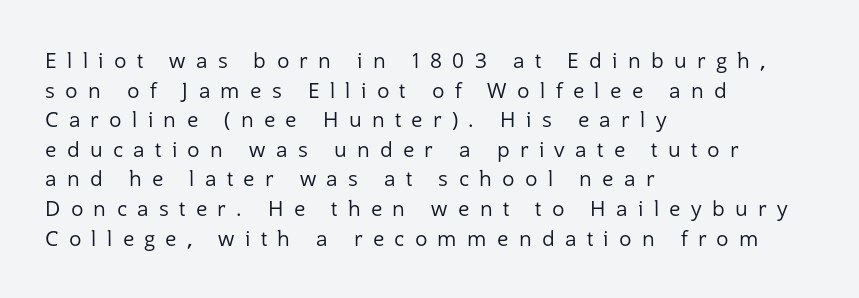
Q: Is the text bold? A: No.
Q: Is the text italic (slanted)? A: No, it is upright.
Q: Is the text underlined? A: No.
Q: How is the paragraph aligned? A: Left-aligned.
Q: Is the spacing between letters normal or unusually wide? A: Unusually wide.
Q: Is the spacing between lines tight, normal or loose? A: Normal.
